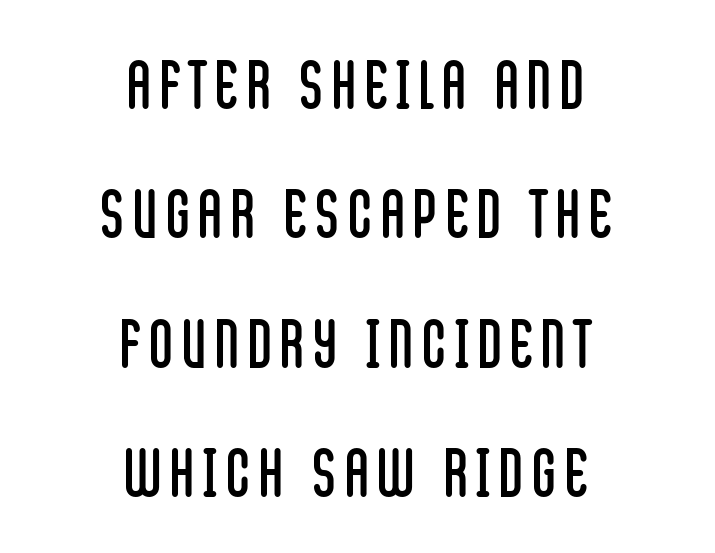
The font sits on the lighter half of the weight spectrum, regular included. This rendering uses center alignment, leaving both contours irregular but symmetric. The rendering shows plain stroke endings on the letterforms — a sans-serif design. Check the space under the baseline: it is left empty.
